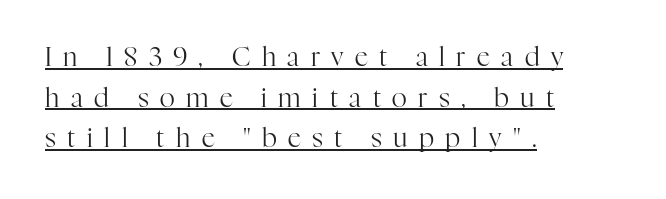
This is underlined copy, the kind a proofreader might mark for attention. Notice how the passage keeps a crisp vertical edge on the left only. Designer's note — italics off, roman on. Stems and bowls with no extra thickness — not bold.
